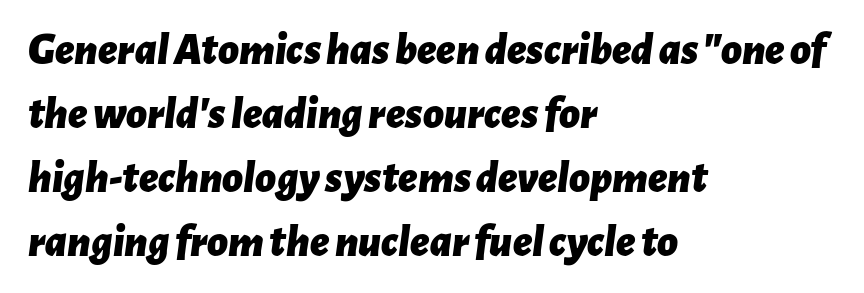
What stands out about the letter spacing? Nothing — it is the standard amount. The passage shown leans; its letterforms are oblique. Students, observe: this is what conventionally led text looks like. The space beneath each line is pristine and unruled. Note the varied advance widths — an 'i' is clearly narrower than an 'm'.
